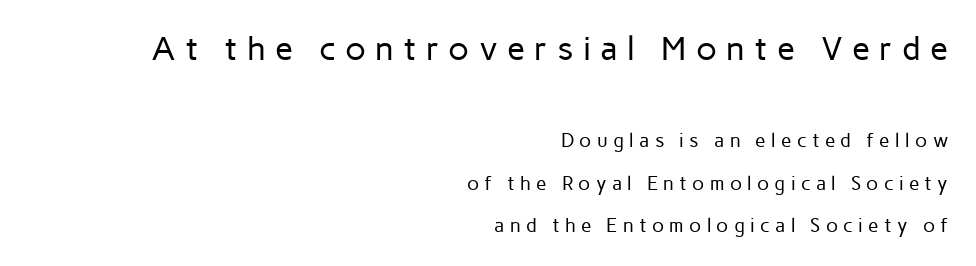
How would I describe the line gaps? Wide and relaxed. The typeface has the unassuming heft of standard copy or less. Nope, not italic — everything's standing straight. Substantial extra tracking has been applied to these lines. Only glyphs here, with clear space below each row.
